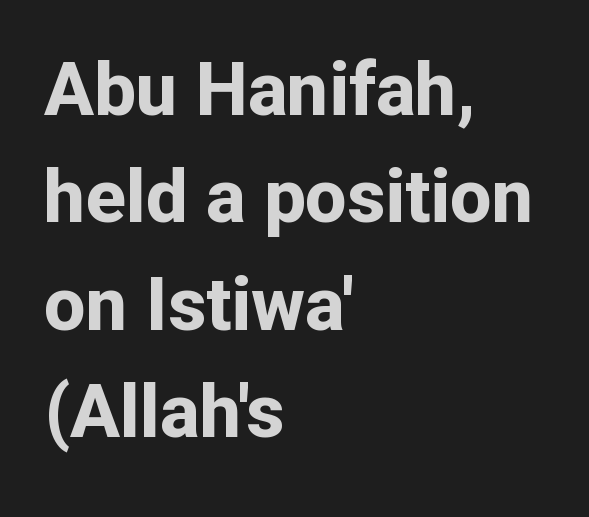
Q: Is the text bold? A: Yes.
Q: Is the text italic (slanted)? A: No, it is upright.
Q: Is the typeface a serif or a sans-serif typeface? A: Sans-serif.
Q: Is the text underlined? A: No.
Q: How is the paragraph aligned? A: Left-aligned.
Q: Is the spacing between letters normal or unusually wide? A: Normal.
Q: Is the spacing between lines tight, normal or loose? A: Normal.
Q: Width (condensed, normal, or wide)? A: Normal.
Q: Stroke contrast? A: Low.
Q: x-height? A: Medium.
Q: Monospaced? A: No.
